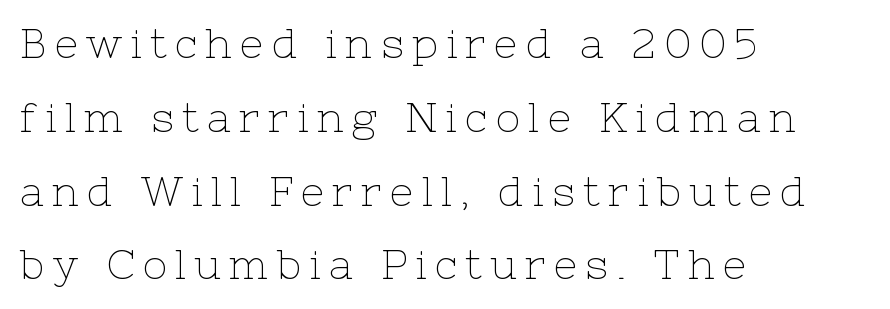
Type style note: has serifs. The area under the type is left untouched. Proportional: the letters do not fall into vertical columns. Each word looks stretched out because of the extra space between its letters. The characters are drawn with everyday or finer stroke widths. The axis of the letterforms is exactly vertical.
